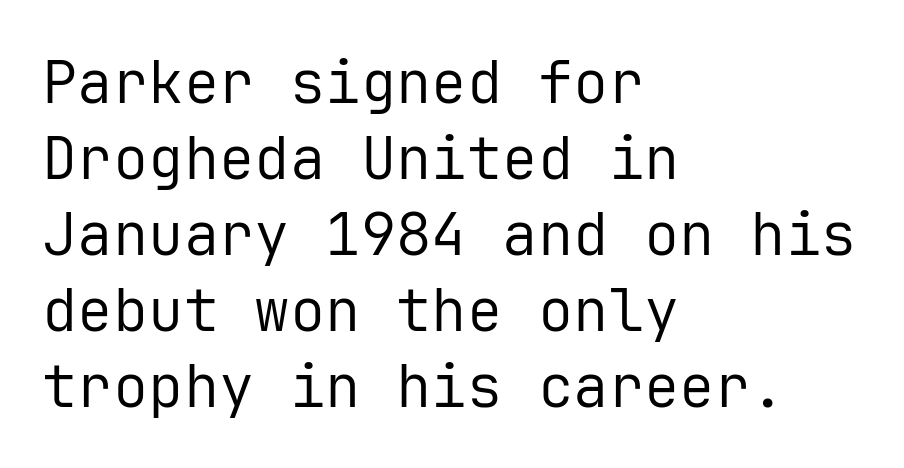
{"serif": "no", "italic": "no", "bold": "no", "weight": "regular", "width": "normal", "stroke_contrast": "low", "x_height": "medium", "monospaced": "yes", "underline": "no", "align": "left", "line_spacing": "normal", "line_spacing_ratio": 1.29, "letter_spacing": "normal", "letter_spacing_em": 0.0, "glyph_px": 59}
